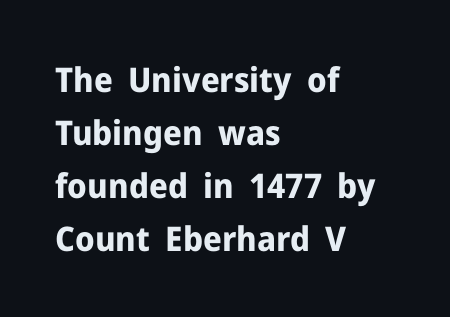
Looks like regular typesetting: each glyph gets only the width it needs. Underline: absent. Nope, not italic — everything's standing straight. Compared with a centered layout, this one pins lines to the left instead. Line spacing here is normal. Compared with typical body copy, the letter spacing here is the same.
